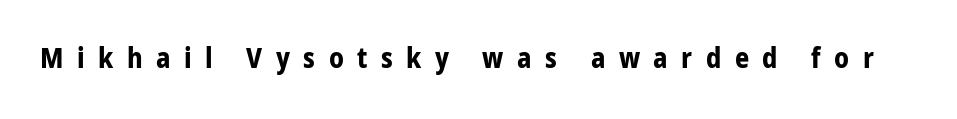
{"serif": "no", "italic": "no", "bold": "yes", "weight": "bold", "width": "condensed", "stroke_contrast": "low", "x_height": "large", "monospaced": "no", "underline": "no", "letter_spacing": "wide", "letter_spacing_em": 0.48, "glyph_px": 28}
